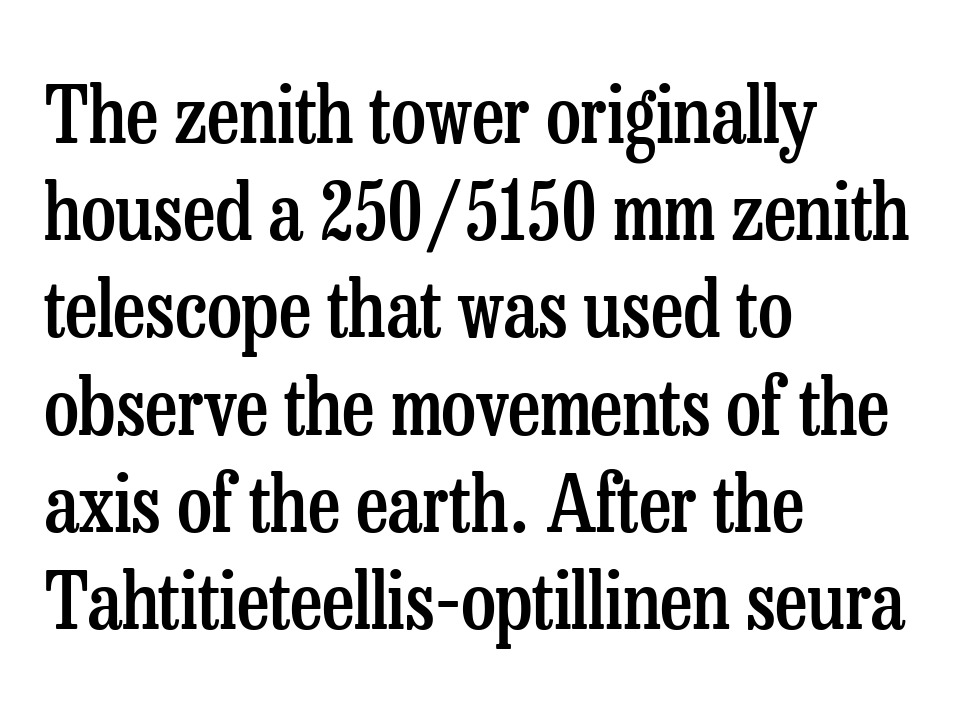
The rendering uses natural spacing where letterforms have individual widths. I'd call this a serif setting — the letters wear small feet. Every row of glyphs begins at an identical x-position on the left. Words appear dense and cohesive because spacing is normal.
